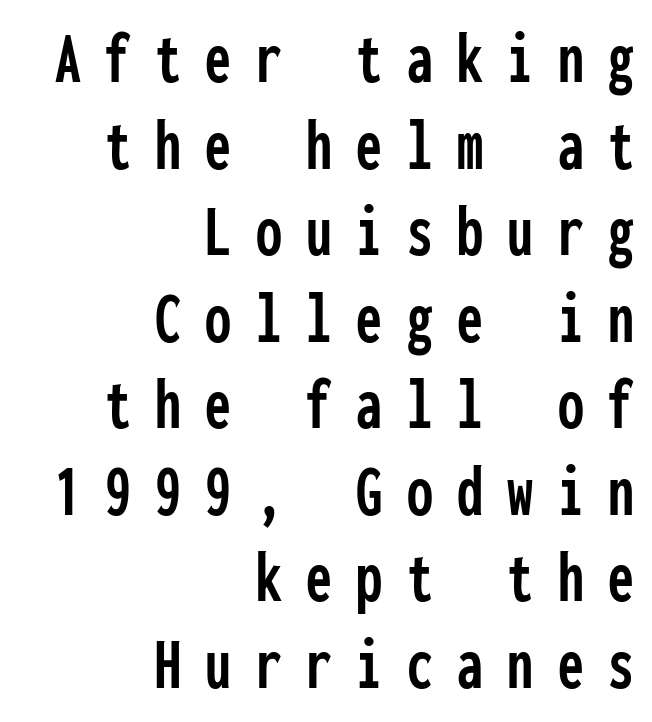
The image shows 74 px condensed sans-serif type, upright, monospaced; set right-aligned, line spacing 1.17x, unusually wide letter spacing (+0.33 em), not underlined; low stroke contrast and a medium x-height.
